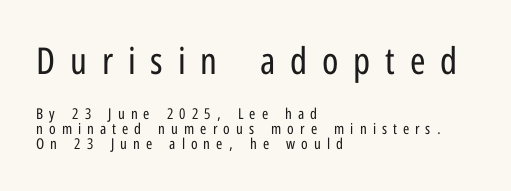
{"serif": "no", "italic": "no", "bold": "no", "weight": "regular", "width": "condensed", "stroke_contrast": "low", "x_height": "medium", "monospaced": "no", "underline": "no", "align": "left", "line_spacing": "tight", "line_spacing_ratio": 1.01, "letter_spacing": "wide", "letter_spacing_em": 0.4, "larger_block": "first", "size_ratio": 2.47, "glyph_px": 37}
